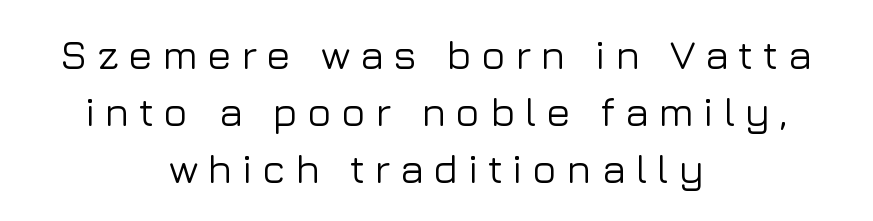
Character widths vary here, with narrow letters taking less room than wide ones. A normal amount of white space separates one row of letters from the next. Descender tails drop into unmarked territory. The lines in this sample share a center point and differ in where they start and stop. Look at the tracking — it's clearly loosened, letters drifting apart.
